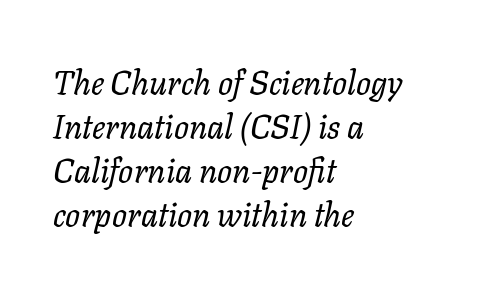
{"italic": "yes", "lean": "right", "slant_degrees": 11, "bold": "no", "weight": "regular", "width": "normal", "stroke_contrast": "low", "x_height": "medium", "monospaced": "no", "underline": "no", "align": "left", "line_spacing": "normal", "line_spacing_ratio": 1.33, "letter_spacing": "normal", "letter_spacing_em": 0.0, "glyph_px": 33}
